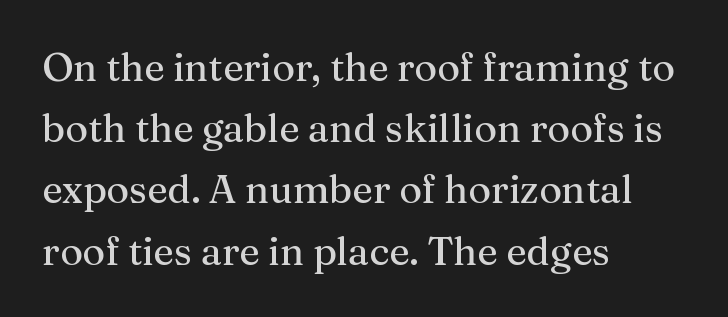
The image shows 39 px serif type, upright; set left-aligned, normal line spacing (1.57x), normal letter spacing, not underlined; medium stroke contrast and a medium x-height.
